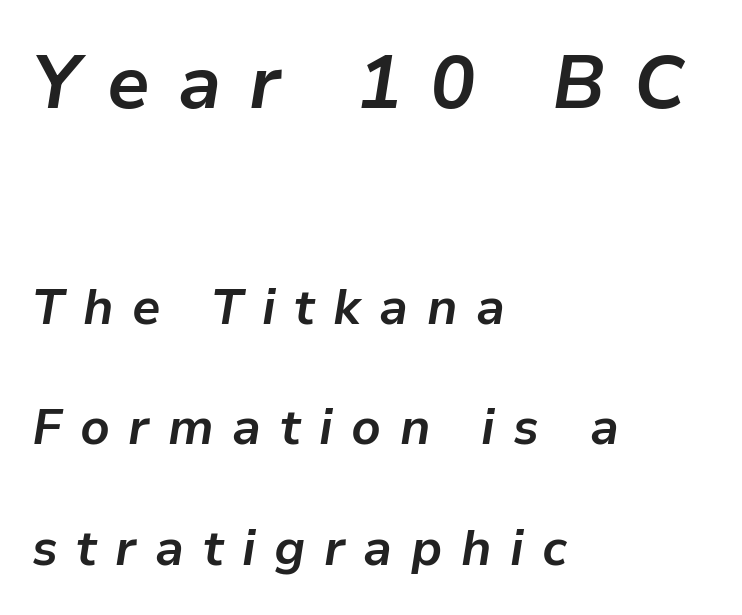
The image shows 75 px bold type, italic (leaning right); set left-aligned, loose line spacing (2.41x), unusually wide letter spacing (+0.37 em), not underlined; the first (top) block is 1.5x larger; low stroke contrast and a medium x-height.
